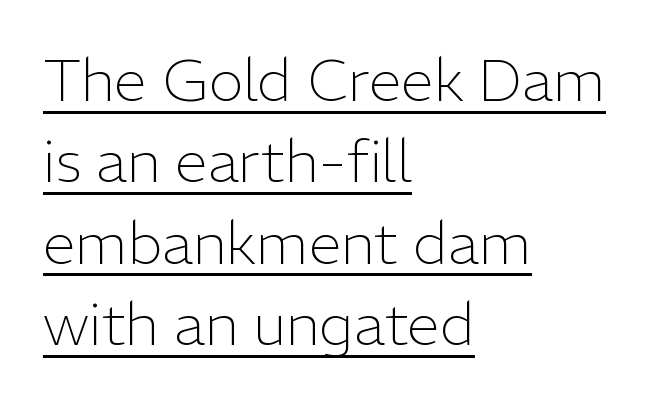
The image shows 59 px light sans-serif type, upright; set left-aligned, normal line spacing (1.38x), normal letter spacing, underlined; low stroke contrast and a medium x-height.
